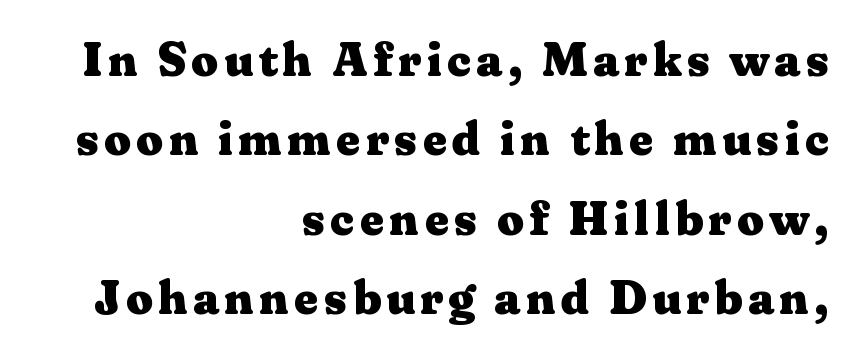
Q: Is the text bold? A: Yes.
Q: Is the text italic (slanted)? A: No, it is upright.
Q: Is the typeface a serif or a sans-serif typeface? A: Serif.
Q: Is the text underlined? A: No.
Q: How is the paragraph aligned? A: Right-aligned.
Q: Is the spacing between lines tight, normal or loose? A: Normal.
Q: Width (condensed, normal, or wide)? A: Wide.
Q: Stroke contrast? A: Medium.
Q: x-height? A: Medium.
Q: Monospaced? A: No.
